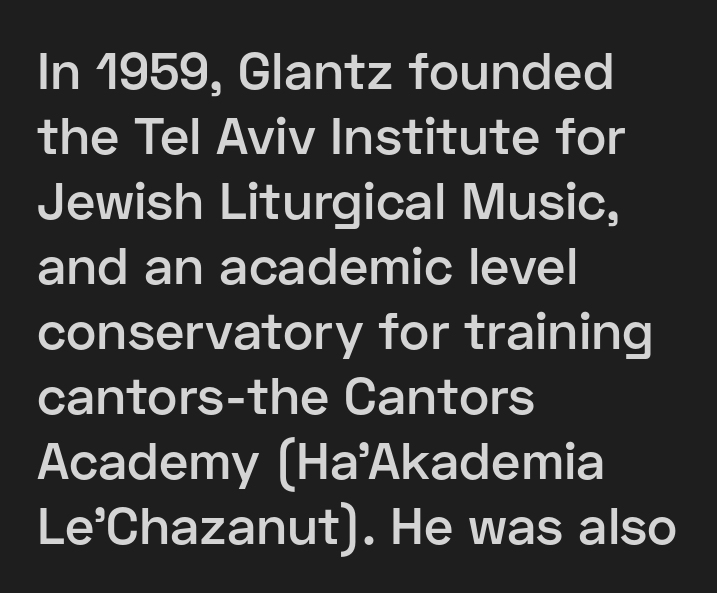
{"serif": "no", "italic": "no", "bold": "semi", "weight": "semibold", "width": "normal", "stroke_contrast": "low", "x_height": "medium", "monospaced": "no", "underline": "no", "align": "left", "line_spacing": "normal", "line_spacing_ratio": 1.25, "letter_spacing": "normal", "letter_spacing_em": 0.0, "glyph_px": 52}
